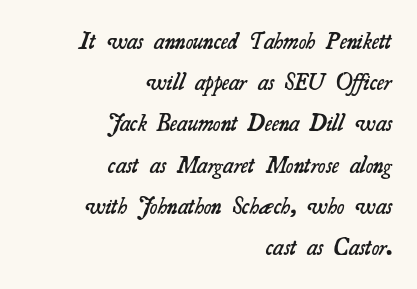
The image shows 23 px text type; set right-aligned, line spacing 1.79x, normal letter spacing, not underlined.
